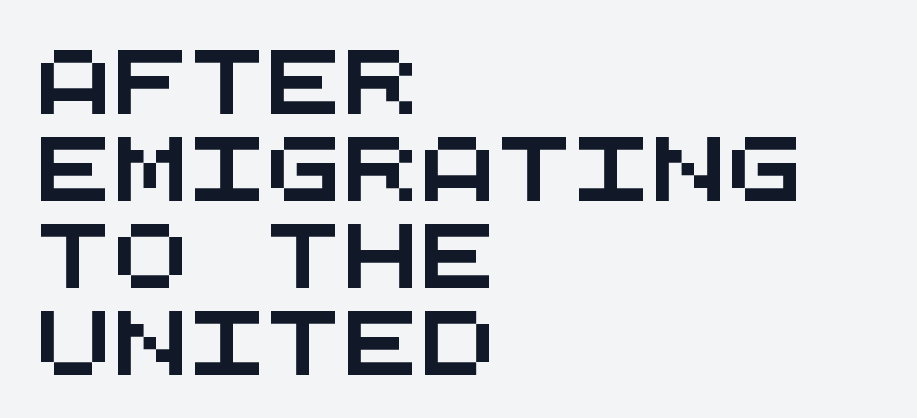
The image shows 64 px wide sans-serif type, monospaced; set left-aligned, normal line spacing (1.36x), normal letter spacing, not underlined; medium stroke contrast and a large x-height.
